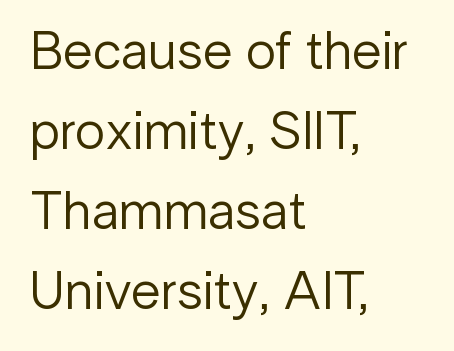
{"serif": "no", "italic": "no", "bold": "no", "weight": "regular", "width": "normal", "stroke_contrast": "low", "x_height": "medium", "monospaced": "no", "underline": "no", "align": "left", "line_spacing": "normal", "line_spacing_ratio": 1.48, "letter_spacing": "normal", "letter_spacing_em": 0.0, "glyph_px": 54}
